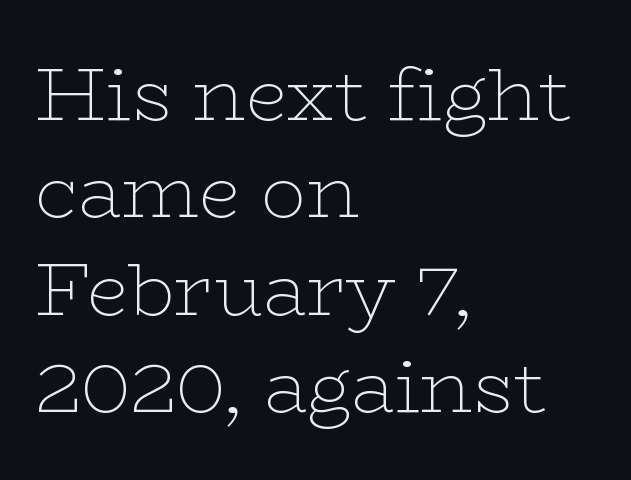
The typeface chosen for these lines features serifs. Style check: upright. Descenders are the only things crossing below the line. Horizontal alignment here is leftward, the default for most running prose. The rendering uses natural spacing where letterforms have individual widths.
